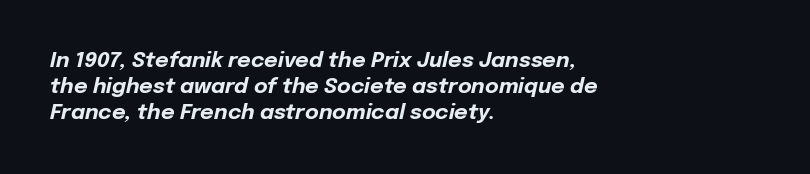
{"italic": "yes", "lean": "right", "slant_degrees": 12, "bold": "yes", "underline": "no", "align": "left", "line_spacing_ratio": 1.23, "letter_spacing": "normal", "letter_spacing_em": 0.0, "glyph_px": 21}
